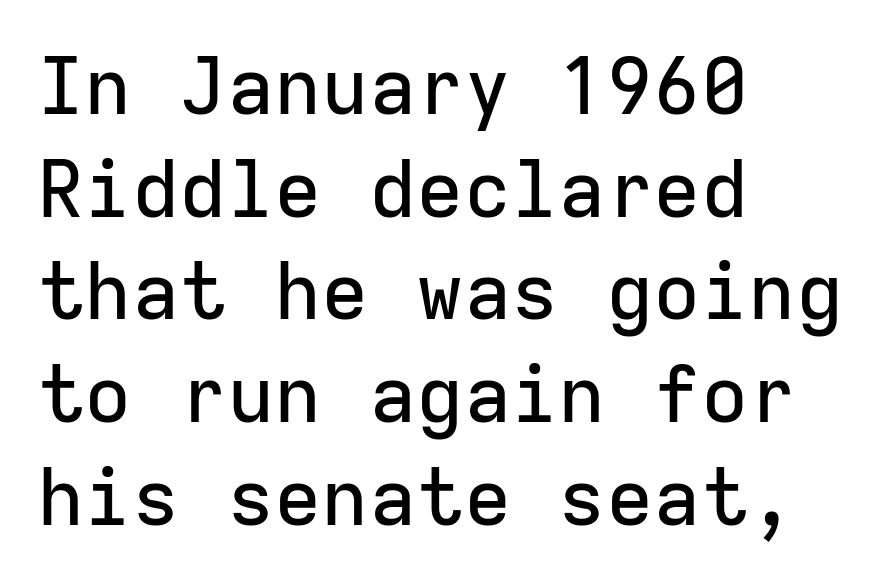
Q: Is the text italic (slanted)? A: No, it is upright.
Q: Is the typeface a serif or a sans-serif typeface? A: Sans-serif.
Q: Is the text underlined? A: No.
Q: How is the paragraph aligned? A: Left-aligned.
Q: Is the spacing between letters normal or unusually wide? A: Normal.
Q: Is the spacing between lines tight, normal or loose? A: Normal.
Q: Width (condensed, normal, or wide)? A: Normal.
Q: Stroke contrast? A: Low.
Q: x-height? A: Medium.
Q: Monospaced? A: Yes.
